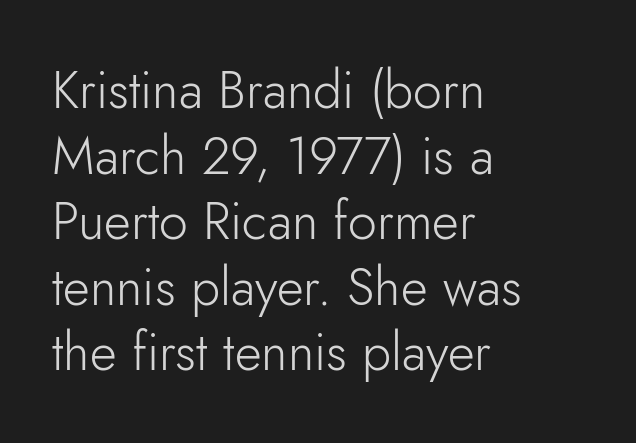
Is there any slant? The stems are plumb. Is the letter spacing exaggerated? No — it looks like the ordinary default. Compared with typical paragraphs, the rows here are spaced about the same. Think of a printed novel: that variable character pitch is what you see here. Grotesque or geometric, the face here clearly has no serifs.
